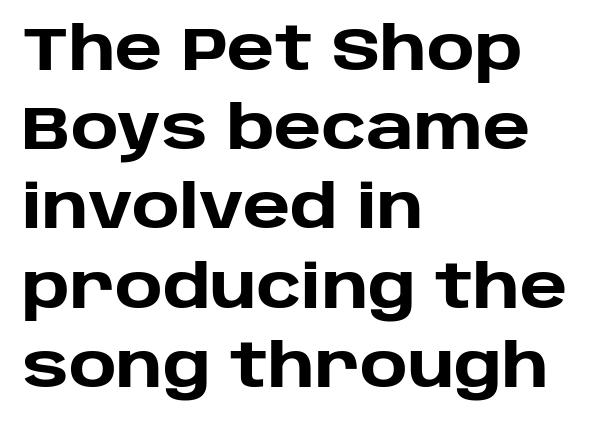
Q: Is the text bold? A: Yes.
Q: Is the text italic (slanted)? A: No, it is upright.
Q: Is the typeface a serif or a sans-serif typeface? A: Sans-serif.
Q: Is the text underlined? A: No.
Q: How is the paragraph aligned? A: Left-aligned.
Q: Is the spacing between letters normal or unusually wide? A: Normal.
Q: Is the spacing between lines tight, normal or loose? A: Normal.
Q: Width (condensed, normal, or wide)? A: Normal.
Q: Stroke contrast? A: Low.
Q: x-height? A: Large.
Q: Monospaced? A: No.
